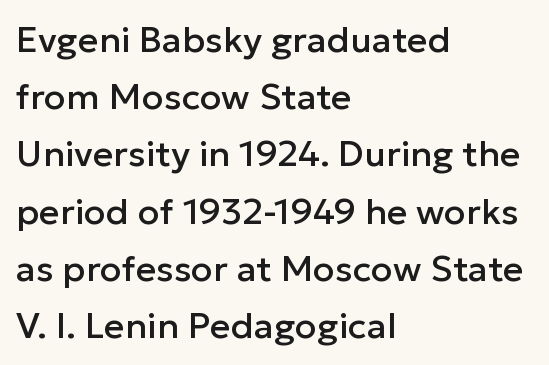
Proportional: the letters do not fall into vertical columns. Is there any slant? The stems are plumb. In terms of letterform style, serifs are entirely absent. Letters rest on an invisible, unmarked baseline. Observe the ordinary spacing: letters are neighbours, not strangers. Caption: multi-line text, flush left, ragged right.
